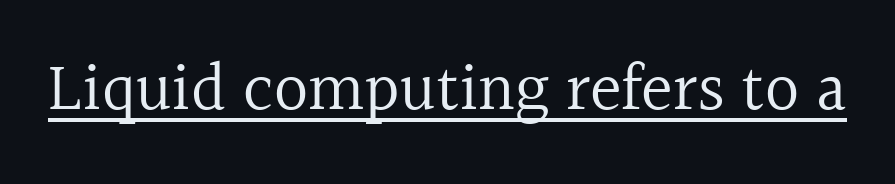
Letter spacing: default. The words here are underlined. Spacing verdict: proportional, widths tailored to each character. Is this a heavy cut? Hardly; it is regular or lighter. When letters stand straight like this, we call the style roman or upright.
